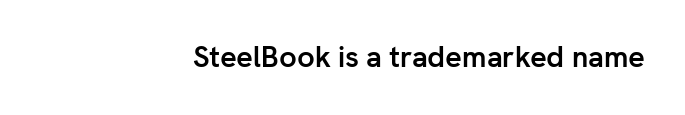
Q: Is the text bold? A: Yes.
Q: Is the text italic (slanted)? A: No, it is upright.
Q: Is the typeface a serif or a sans-serif typeface? A: Sans-serif.
Q: Is the text underlined? A: No.
Q: How is the paragraph aligned? A: Right-aligned.
Q: Is the spacing between letters normal or unusually wide? A: Normal.
Q: Width (condensed, normal, or wide)? A: Normal.
Q: Stroke contrast? A: Low.
Q: x-height? A: Medium.
Q: Monospaced? A: No.
